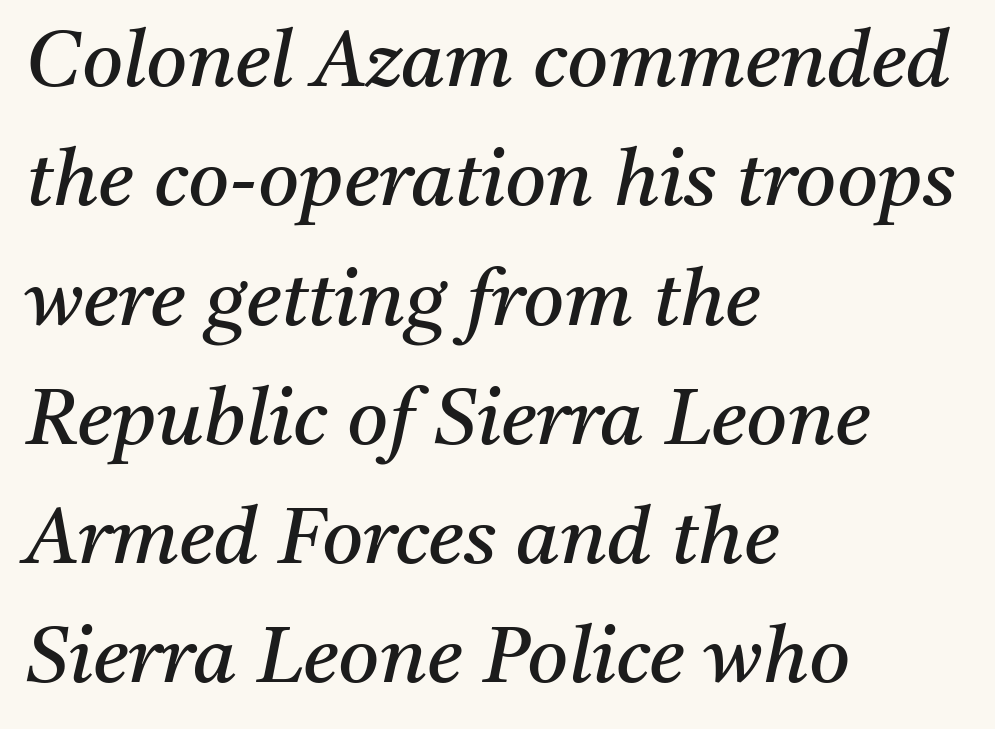
Q: Is the text bold? A: No.
Q: Is the text italic (slanted)? A: Yes, it leans right by about 11 degrees.
Q: Is the typeface a serif or a sans-serif typeface? A: Serif.
Q: Is the text underlined? A: No.
Q: How is the paragraph aligned? A: Left-aligned.
Q: Is the spacing between letters normal or unusually wide? A: Normal.
Q: Is the spacing between lines tight, normal or loose? A: Normal.
Q: Width (condensed, normal, or wide)? A: Normal.
Q: Stroke contrast? A: Medium.
Q: x-height? A: Medium.
Q: Monospaced? A: No.
